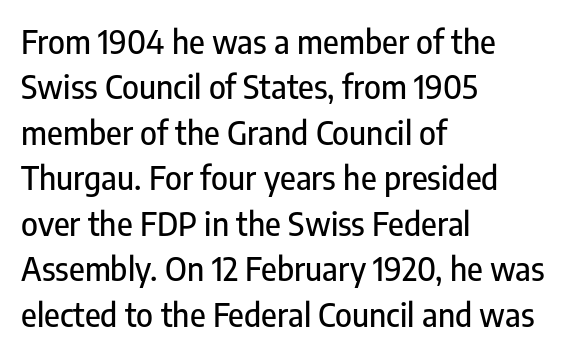
Q: Is the text italic (slanted)? A: No, it is upright.
Q: Is the typeface a serif or a sans-serif typeface? A: Sans-serif.
Q: Is the text underlined? A: No.
Q: How is the paragraph aligned? A: Left-aligned.
Q: Is the spacing between letters normal or unusually wide? A: Normal.
Q: Is the spacing between lines tight, normal or loose? A: Normal.
Q: Width (condensed, normal, or wide)? A: Condensed.
Q: Stroke contrast? A: Low.
Q: x-height? A: Medium.
Q: Monospaced? A: No.
